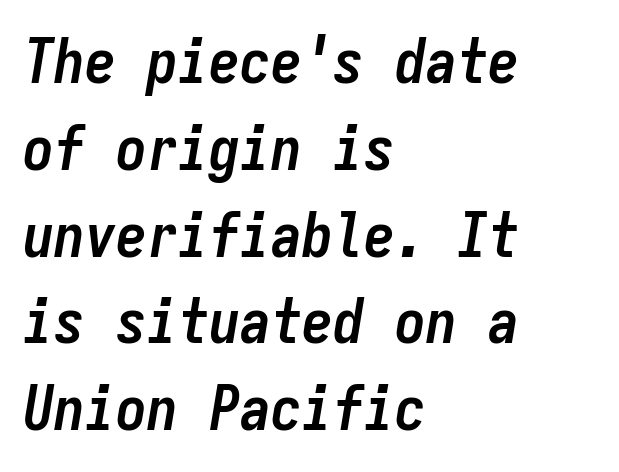
The image shows 62 px semibold, condensed type, italic (leaning right), monospaced; set left-aligned, normal line spacing (1.4x), normal letter spacing, not underlined; low stroke contrast and a medium x-height.
